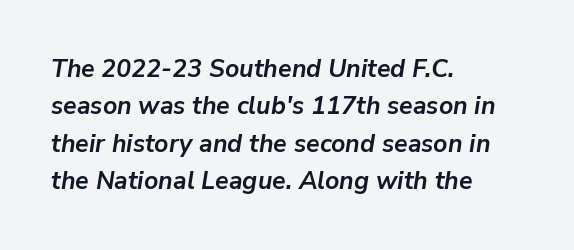
{"italic": "yes", "lean": "right", "slant_degrees": 9, "bold": "yes", "underline": "no", "align": "left", "line_spacing": "normal", "line_spacing_ratio": 1.5, "letter_spacing": "normal", "letter_spacing_em": 0.0, "glyph_px": 25}
